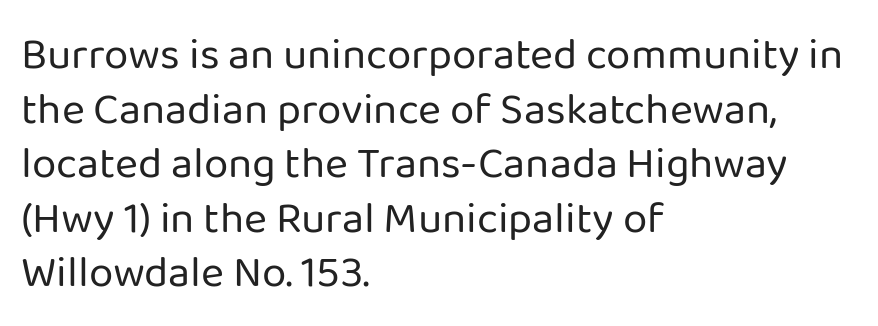
The image shows 44 px regular-weight sans-serif type, upright; set left-aligned, line spacing 1.24x, normal letter spacing, not underlined; low stroke contrast and a medium x-height.
